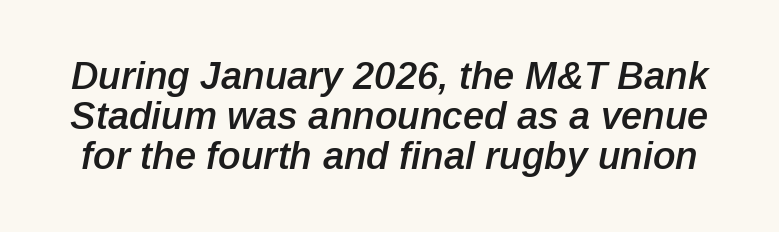
{"italic": "yes", "lean": "right", "slant_degrees": 12, "bold": "semi", "weight": "semibold", "width": "normal", "stroke_contrast": "low", "x_height": "medium", "monospaced": "no", "underline": "no", "line_spacing": "tight", "line_spacing_ratio": 1.05, "letter_spacing": "normal", "letter_spacing_em": 0.0, "glyph_px": 38}
